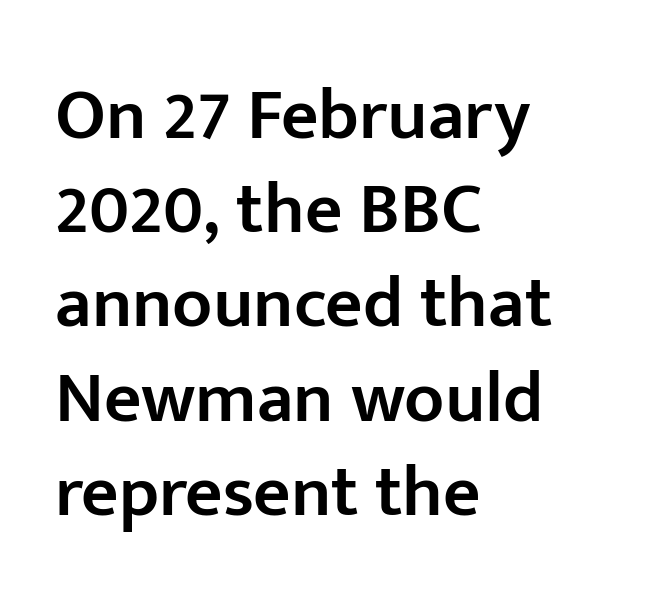
The image shows 73 px semibold sans-serif type, upright; set left-aligned, normal line spacing (1.29x), normal letter spacing, not underlined; low stroke contrast and a medium x-height.
